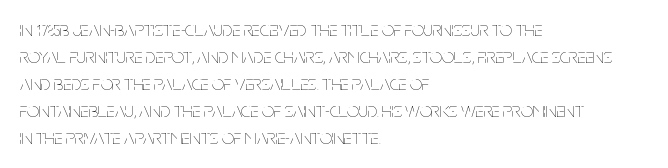
Q: Is the text bold? A: No.
Q: Is the text italic (slanted)? A: No, it is upright.
Q: Is the text underlined? A: No.
Q: How is the paragraph aligned? A: Left-aligned.
Q: Is the spacing between letters normal or unusually wide? A: Normal.
Q: Is the spacing between lines tight, normal or loose? A: Normal.
